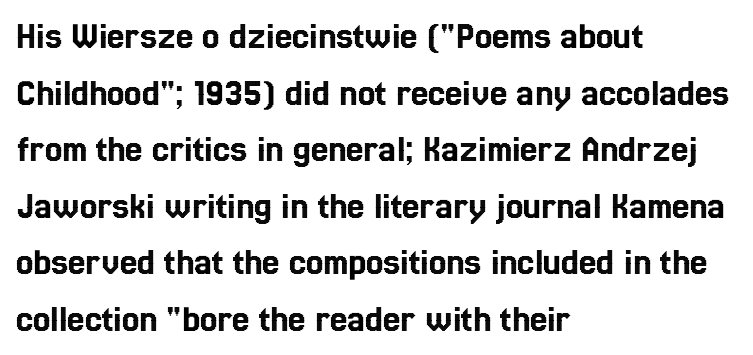
The image shows 39 px condensed type, upright; set left-aligned, normal line spacing (1.45x), normal letter spacing, not underlined; a medium x-height.
